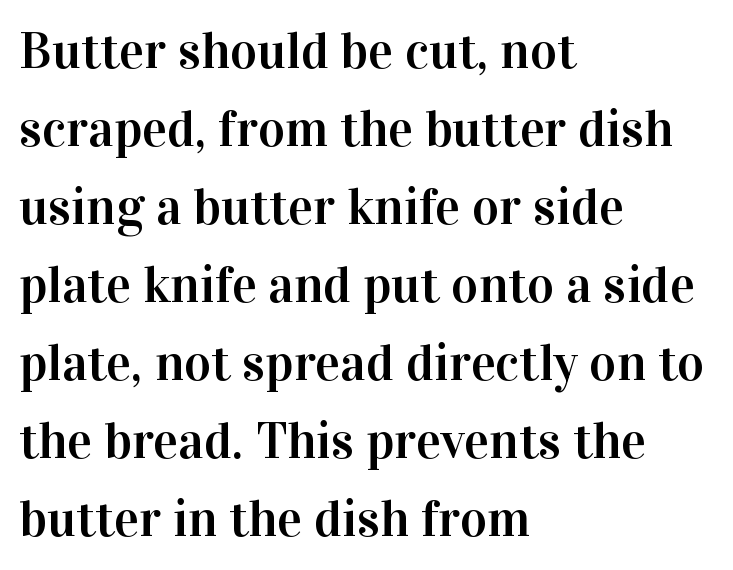
Leftover space on each line is placed entirely after the last word. A clean baseline with only descenders dipping below it. The leading is moderate, giving the passage an even texture. The letters stand straight up with perfectly vertical stems. Does the type have serifs? Yes, each stem ends in a small foot.
